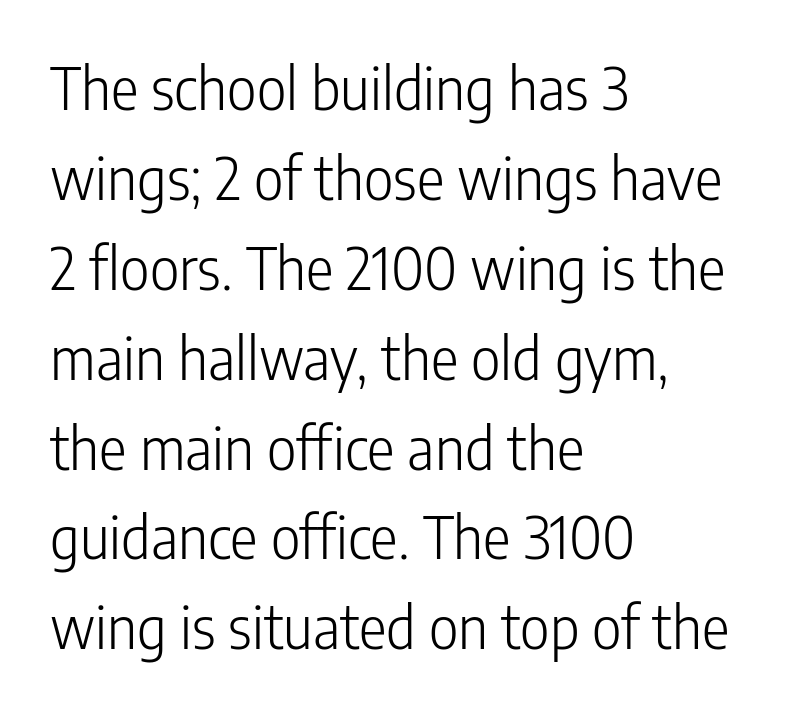
The type sits square on the baseline with zero lean. This sample uses a sans-serif face. How are the letters spaced? Ordinarily, with no added tracking. Proportional: the letters do not fall into vertical columns. Left-aligned paragraph, ragged on the right.
